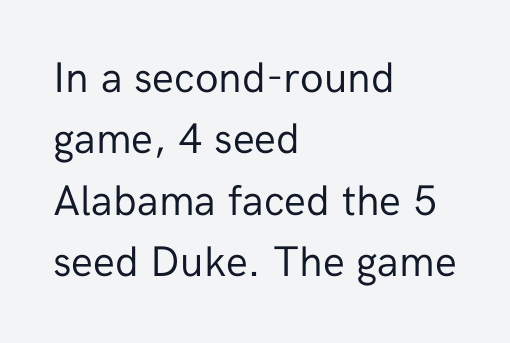
The letters advance in unequal steps, a hallmark of proportional type. When letters stand straight like this, we call the style roman or upright. The line-height multiplier appears to be the usual default. You could call the tracking neutral — neither tight nor loose. Unlike a traditional serif, this face leaves its strokes unadorned.
